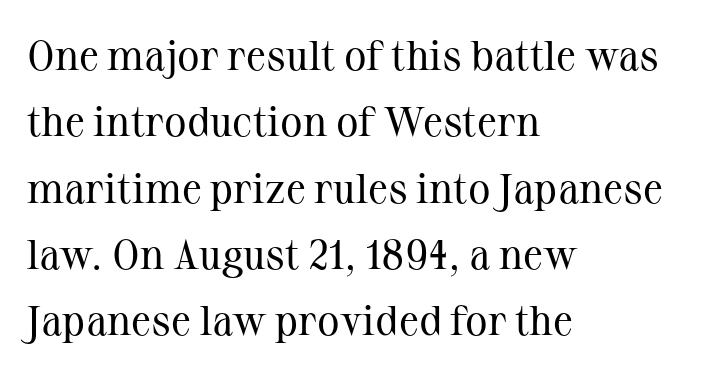
{"serif": "yes", "italic": "no", "bold": "no", "weight": "regular", "width": "normal", "stroke_contrast": "medium", "x_height": "medium", "monospaced": "no", "underline": "no", "align": "left", "line_spacing": "normal", "line_spacing_ratio": 1.58, "letter_spacing": "normal", "letter_spacing_em": 0.0, "glyph_px": 42}
